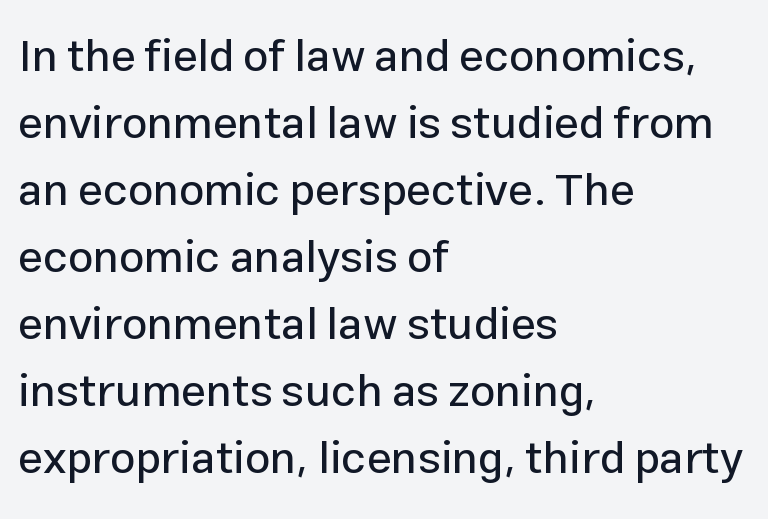
Q: Is the text italic (slanted)? A: No, it is upright.
Q: Is the typeface a serif or a sans-serif typeface? A: Sans-serif.
Q: Is the text underlined? A: No.
Q: How is the paragraph aligned? A: Left-aligned.
Q: Is the spacing between letters normal or unusually wide? A: Normal.
Q: Is the spacing between lines tight, normal or loose? A: Normal.
Q: Width (condensed, normal, or wide)? A: Normal.
Q: Stroke contrast? A: Low.
Q: x-height? A: Medium.
Q: Monospaced? A: No.
